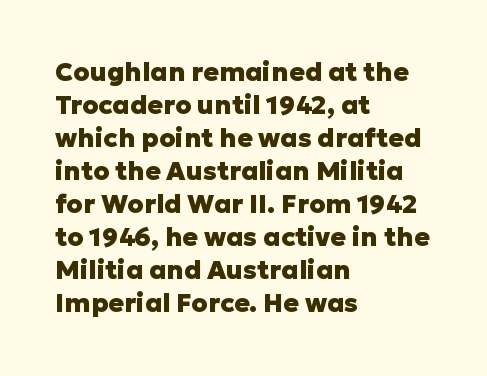
{"italic": "no", "bold": "yes", "underline": "no", "align": "left", "line_spacing": "normal", "line_spacing_ratio": 1.27, "letter_spacing": "normal", "letter_spacing_em": 0.0, "glyph_px": 26}
